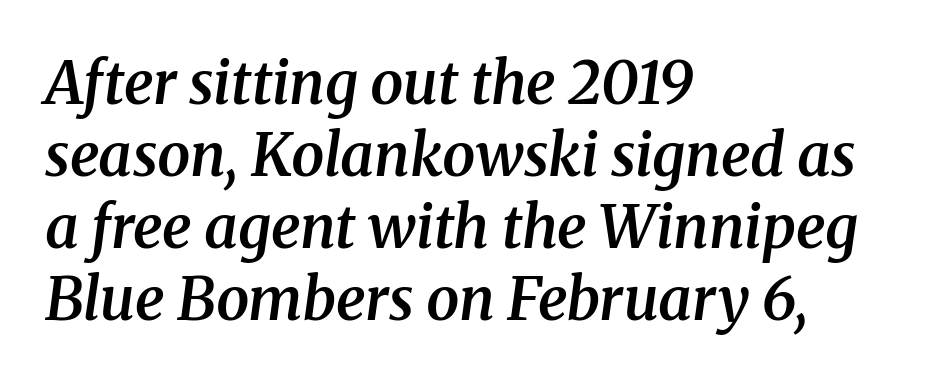
{"serif": "yes", "italic": "yes", "lean": "right", "slant_degrees": 8, "bold": "semi", "weight": "semibold", "width": "normal", "stroke_contrast": "medium", "x_height": "medium", "monospaced": "no", "underline": "no", "align": "left", "line_spacing_ratio": 1.22, "letter_spacing": "normal", "letter_spacing_em": 0.0, "glyph_px": 59}
